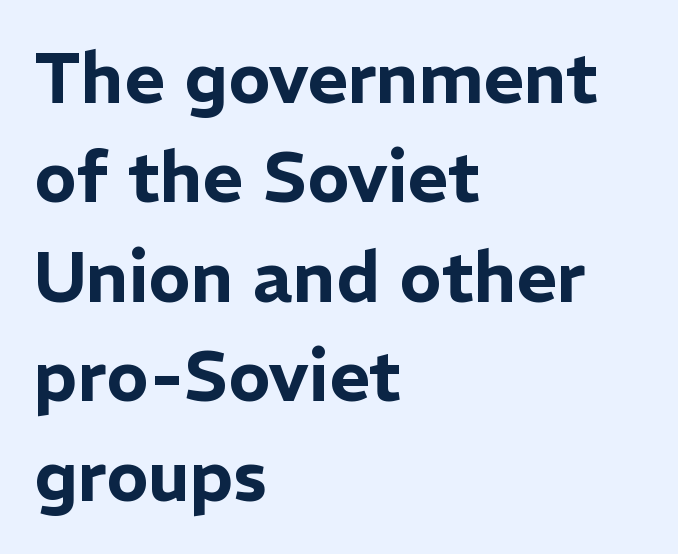
Q: Is the text italic (slanted)? A: No, it is upright.
Q: Is the typeface a serif or a sans-serif typeface? A: Sans-serif.
Q: Is the text underlined? A: No.
Q: How is the paragraph aligned? A: Left-aligned.
Q: Is the spacing between letters normal or unusually wide? A: Normal.
Q: Is the spacing between lines tight, normal or loose? A: Normal.
Q: Width (condensed, normal, or wide)? A: Normal.
Q: Stroke contrast? A: Low.
Q: x-height? A: Medium.
Q: Monospaced? A: No.
